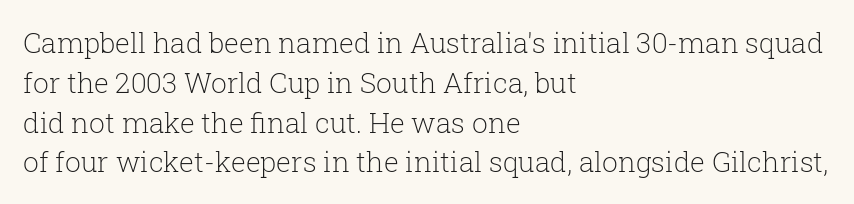
Every row of glyphs begins at an identical x-position on the left. Just letters on the line, the space beneath them empty. Notice how descenders clear the ascenders below comfortably — that's standard leading. No italicization has been applied; the sample stays upright. Proportional: the letters do not fall into vertical columns. Compared with a typical body face, this is equally light or lighter still.
